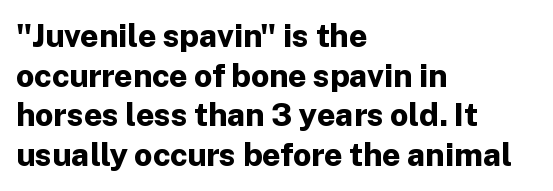
{"serif": "no", "italic": "no", "bold": "yes", "weight": "bold", "width": "normal", "stroke_contrast": "low", "x_height": "medium", "monospaced": "no", "underline": "no", "align": "left", "line_spacing_ratio": 1.24, "letter_spacing": "normal", "letter_spacing_em": 0.0, "glyph_px": 32}
